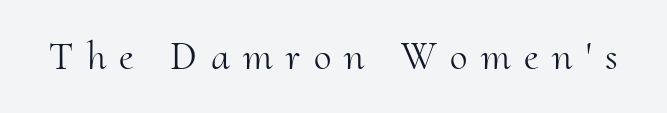
The image shows 40 px light serif type, upright; set unusually wide letter spacing (+0.34 em), not underlined; medium stroke contrast and a small x-height.
